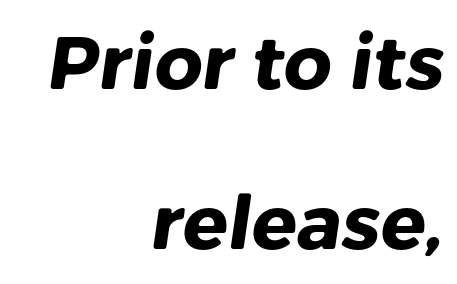
Q: Is the text bold? A: Yes.
Q: Is the typeface a serif or a sans-serif typeface? A: Sans-serif.
Q: Is the text underlined? A: No.
Q: How is the paragraph aligned? A: Right-aligned.
Q: Is the spacing between letters normal or unusually wide? A: Normal.
Q: Is the spacing between lines tight, normal or loose? A: Loose.
Q: Width (condensed, normal, or wide)? A: Normal.
Q: Stroke contrast? A: Low.
Q: x-height? A: Medium.
Q: Monospaced? A: No.
